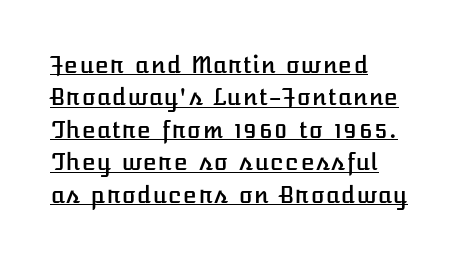
Q: Is the text italic (slanted)? A: No, it is upright.
Q: Is the text underlined? A: Yes.
Q: How is the paragraph aligned? A: Left-aligned.
Q: Is the spacing between letters normal or unusually wide? A: Normal.
Q: Is the spacing between lines tight, normal or loose? A: Normal.
